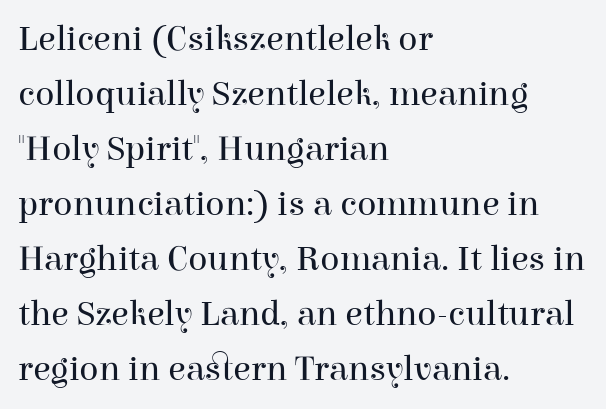
Think of a printed novel: that variable character pitch is what you see here. What kind of face is this? One with serifs. The face looks like a standard text weight, possibly lighter. Left-aligned paragraph, ragged on the right. When letters stand straight like this, we call the style roman or upright. Words appear dense and cohesive because spacing is normal.
